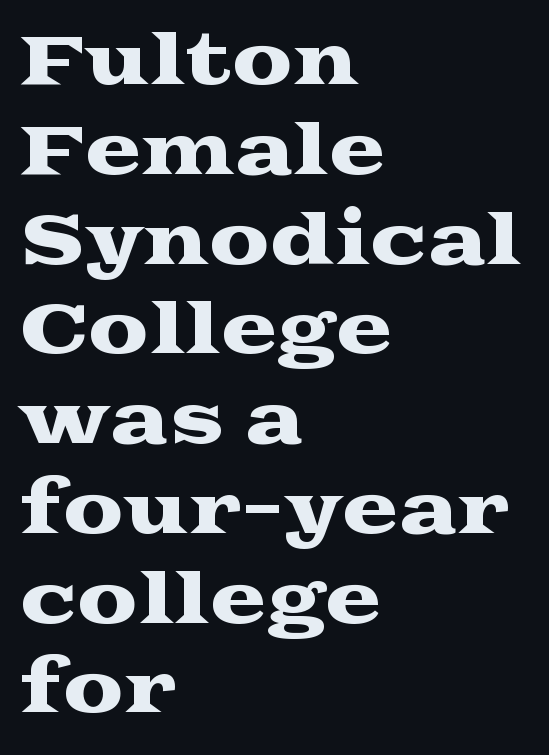
The rendering keeps characters at their native spacing. The lettering holds an erect, upright posture throughout. Note the varied advance widths — an 'i' is clearly narrower than an 'm'. You can tell from the footed stems that serif type was used. These lines sit exactly where default settings would place them. Decoration check: the copy has no underline.
